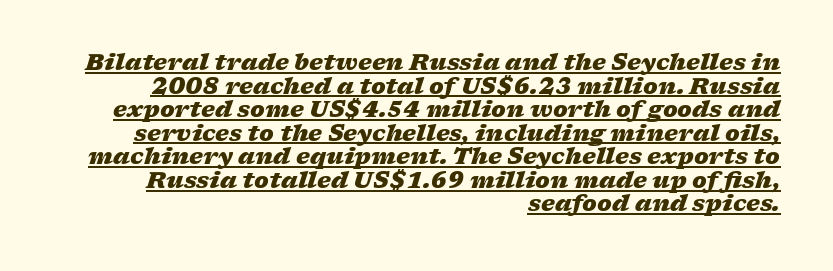
If you measured baseline to baseline, you'd find a short distance. One-word summary of the alignment: right. Descenders here cross a horizontal rule under the line. Standard letterfit; no display-style spreading of the glyphs. Compared with an ordinary text face, these strokes are far heavier — a full bold. When letters slant like this, we call the style italic.
